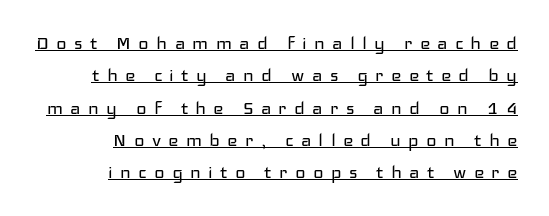
Layout note: lines flush right. The line-height multiplier appears to be the usual default. Each line of the rendering has a horizontal stroke beneath the glyphs. These glyphs show unthickened strokes, regular width or finer. A typesetter would call this heavily tracked-out type.
